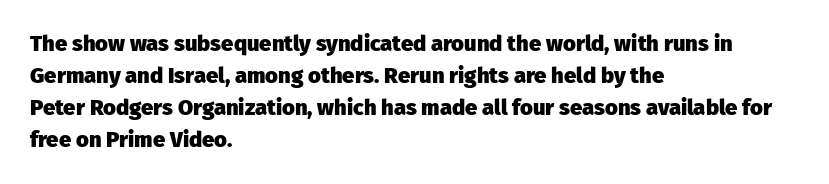
These lines were composed using upright roman letters. Bare-footed words on every line. The vertical gap from one line to the next is medium. Leftover space on each line is placed entirely after the last word. The line texture is even and compact thanks to regular tracking.
